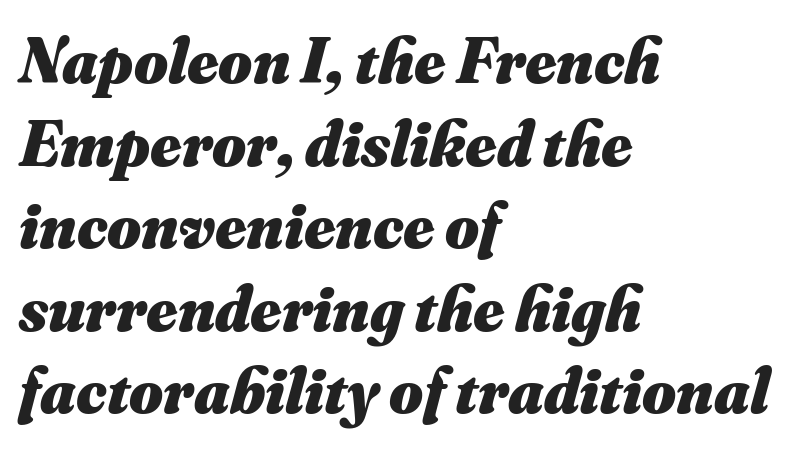
{"italic": "yes", "lean": "right", "slant_degrees": 16, "bold": "yes", "weight": "heavy", "width": "normal", "stroke_contrast": "medium", "x_height": "small", "monospaced": "no", "underline": "no", "align": "left", "line_spacing": "normal", "line_spacing_ratio": 1.27, "letter_spacing": "normal", "letter_spacing_em": 0.0, "glyph_px": 65}
